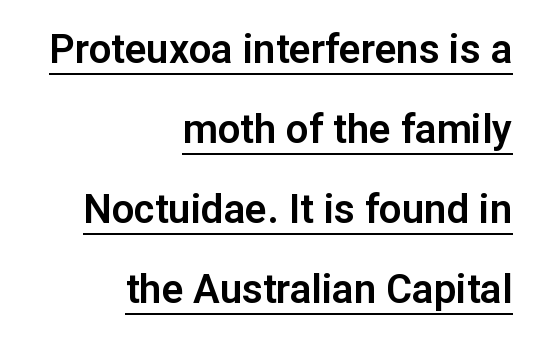
The image shows 40 px sans-serif type, upright; set right-aligned, loose line spacing (2.0x), normal letter spacing, underlined; low stroke contrast and a medium x-height.
